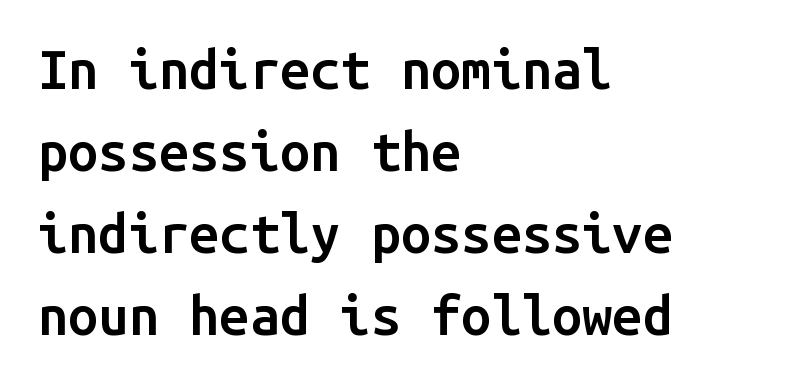
The image shows 54 px semibold sans-serif type, upright, monospaced; set left-aligned, normal line spacing (1.52x), normal letter spacing, not underlined; low stroke contrast and a medium x-height.
